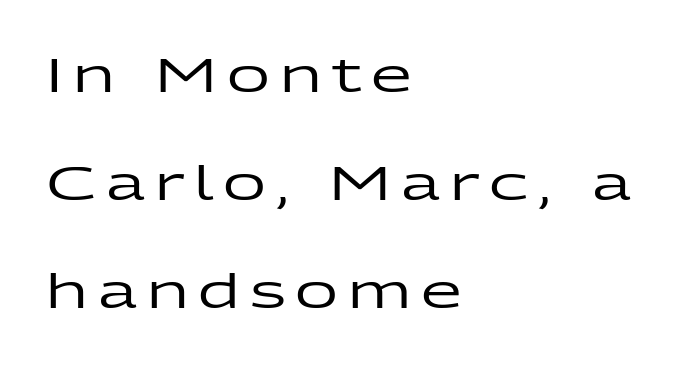
Q: Is the text italic (slanted)? A: No, it is upright.
Q: Is the typeface a serif or a sans-serif typeface? A: Sans-serif.
Q: Is the text underlined? A: No.
Q: How is the paragraph aligned? A: Left-aligned.
Q: Is the spacing between letters normal or unusually wide? A: Unusually wide.
Q: Is the spacing between lines tight, normal or loose? A: Loose.
Q: Width (condensed, normal, or wide)? A: Wide.
Q: Stroke contrast? A: Low.
Q: x-height? A: Medium.
Q: Monospaced? A: No.
